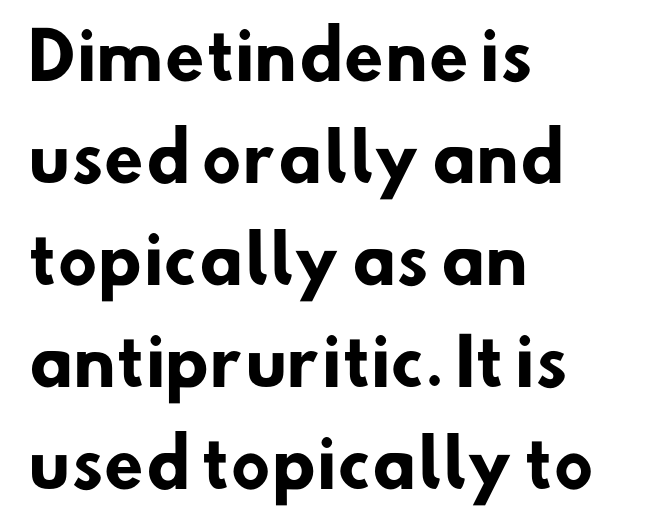
{"serif": "no", "bold": "yes", "weight": "heavy", "width": "normal", "stroke_contrast": "low", "x_height": "small", "monospaced": "no", "underline": "no", "align": "left", "line_spacing": "normal", "line_spacing_ratio": 1.57, "letter_spacing": "normal", "letter_spacing_em": 0.0, "glyph_px": 65}
